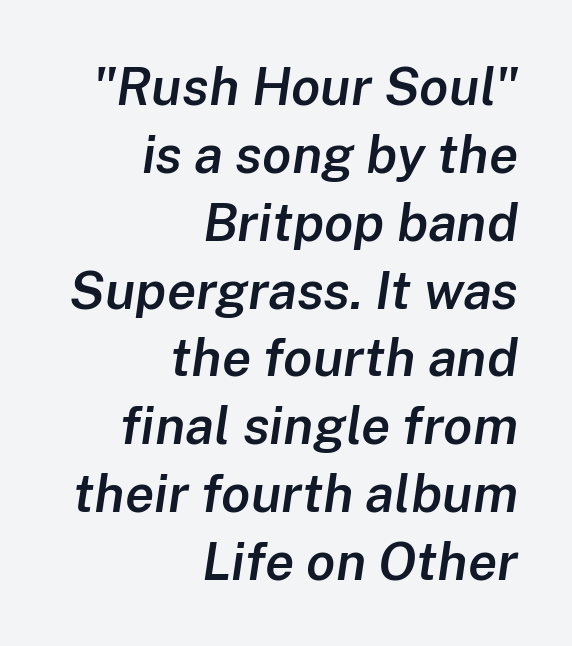
The image shows 53 px semibold type, italic (leaning right); set right-aligned, normal line spacing (1.28x), normal letter spacing, not underlined; low stroke contrast and a medium x-height.
